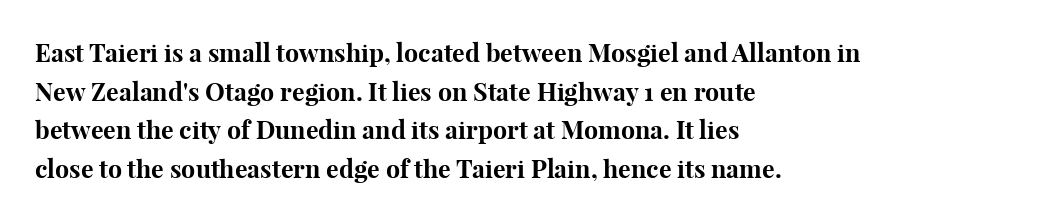
Lines of text with bare space underneath. Default kerning and tracking; the words read as compact shapes. Typeset ragged right — the left edge is the straight one. Regarding leading, the lines here are spaced in the standard way. Every stem runs plumb, perpendicular to the baseline.
